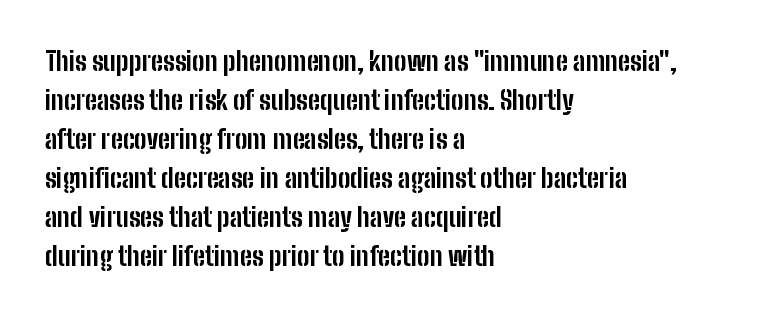
Q: Is the text bold? A: Yes.
Q: Is the text italic (slanted)? A: No, it is upright.
Q: Is the text underlined? A: No.
Q: How is the paragraph aligned? A: Left-aligned.
Q: Is the spacing between letters normal or unusually wide? A: Normal.
Q: Is the spacing between lines tight, normal or loose? A: Normal.
